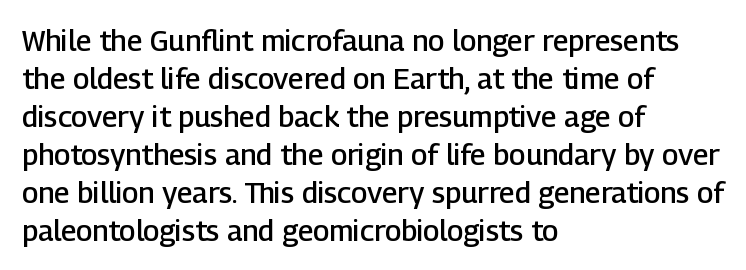
The image shows 29 px semibold sans-serif type, upright; set left-aligned, normal line spacing (1.31x), normal letter spacing, not underlined; low stroke contrast and a medium x-height.
